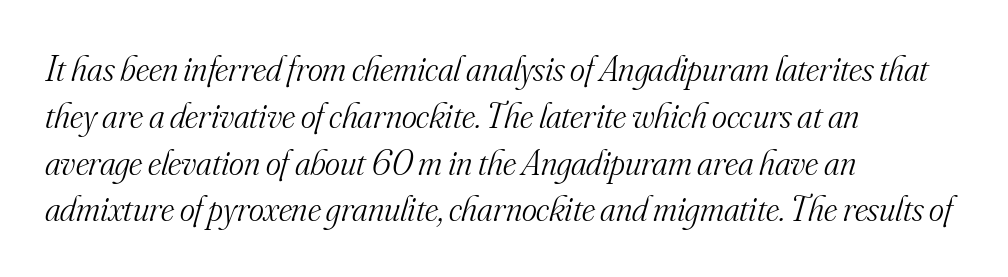
The image shows 36 px light serif type, italic (leaning right); set left-aligned, normal line spacing (1.3x), normal letter spacing, not underlined; medium stroke contrast and a small x-height.
